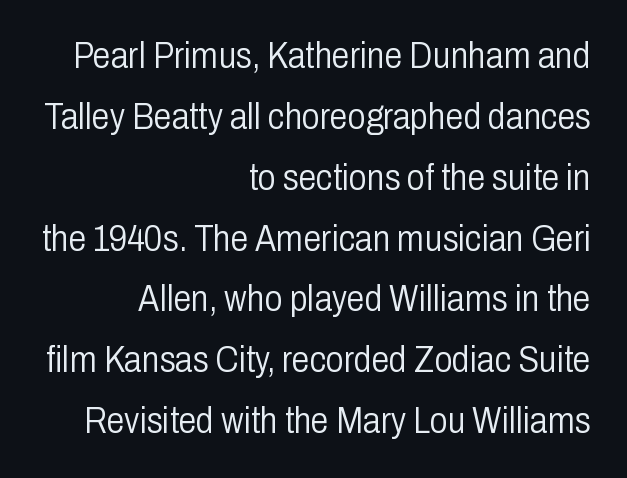
The image shows 36 px light, condensed sans-serif type, upright; set right-aligned, normal line spacing (1.69x), normal letter spacing, not underlined; low stroke contrast and a medium x-height.
